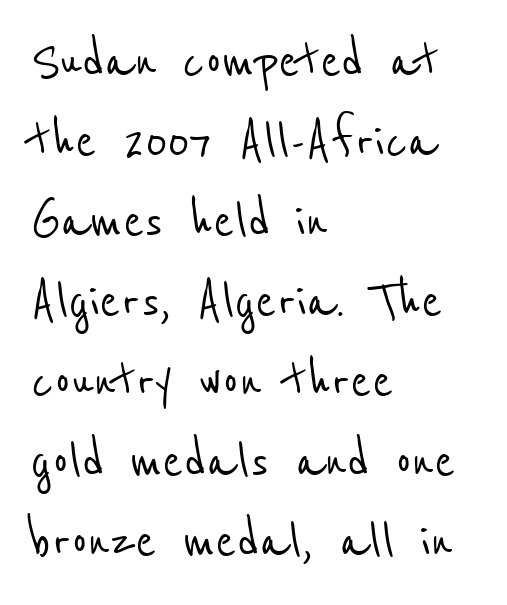
Q: Is the typeface a serif or a sans-serif typeface? A: Sans-serif.
Q: Is the text underlined? A: No.
Q: How is the paragraph aligned? A: Left-aligned.
Q: Is the spacing between letters normal or unusually wide? A: Normal.
Q: Is the spacing between lines tight, normal or loose? A: Normal.
Q: Width (condensed, normal, or wide)? A: Condensed.
Q: Stroke contrast? A: Low.
Q: x-height? A: Medium.
Q: Monospaced? A: No.
